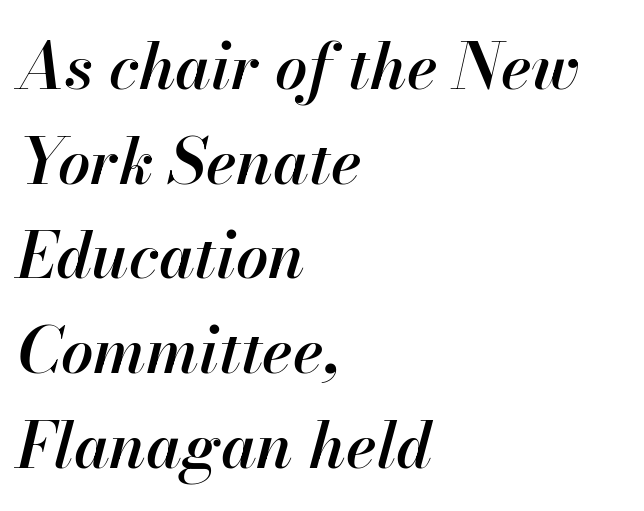
{"italic": "yes", "lean": "right", "slant_degrees": 13, "bold": "semi", "weight": "semibold", "width": "normal", "stroke_contrast": "high", "x_height": "small", "monospaced": "no", "underline": "no", "align": "left", "line_spacing": "normal", "line_spacing_ratio": 1.48, "letter_spacing": "normal", "letter_spacing_em": 0.0, "glyph_px": 64}
